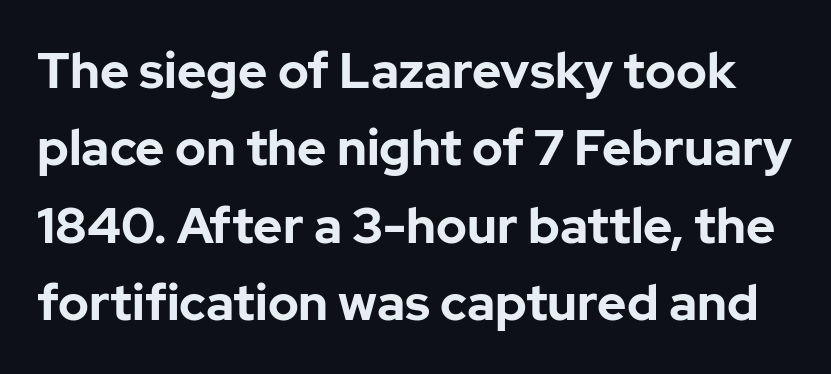
{"serif": "no", "italic": "no", "bold": "yes", "weight": "bold", "width": "normal", "stroke_contrast": "low", "x_height": "medium", "monospaced": "no", "underline": "no", "line_spacing": "normal", "line_spacing_ratio": 1.55, "letter_spacing": "normal", "letter_spacing_em": 0.0, "glyph_px": 50}
